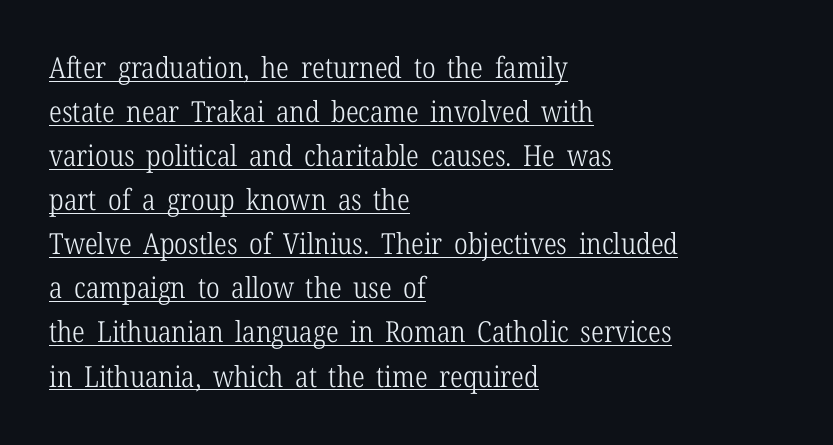
The image shows 29 px light, condensed serif type, upright; set left-aligned, normal line spacing (1.52x), normal letter spacing, underlined; low stroke contrast and a medium x-height.
